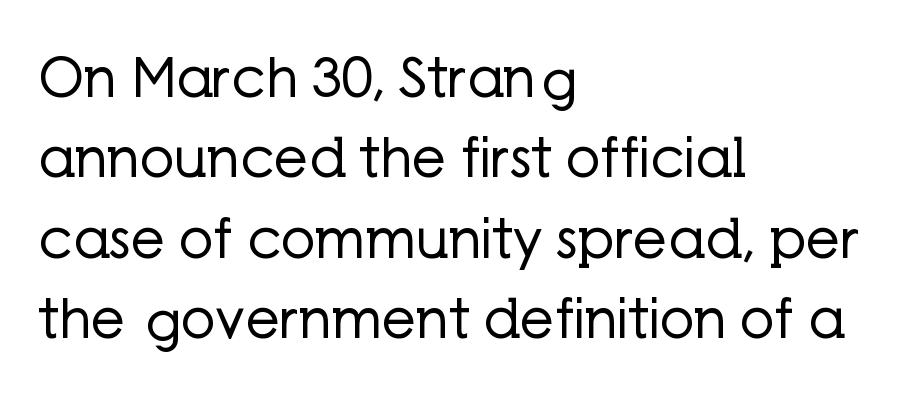
Q: Is the text bold? A: No.
Q: Is the text italic (slanted)? A: No, it is upright.
Q: Is the typeface a serif or a sans-serif typeface? A: Sans-serif.
Q: Is the text underlined? A: No.
Q: How is the paragraph aligned? A: Left-aligned.
Q: Is the spacing between letters normal or unusually wide? A: Normal.
Q: Is the spacing between lines tight, normal or loose? A: Normal.
Q: Width (condensed, normal, or wide)? A: Normal.
Q: Stroke contrast? A: Low.
Q: x-height? A: Medium.
Q: Monospaced? A: No.
